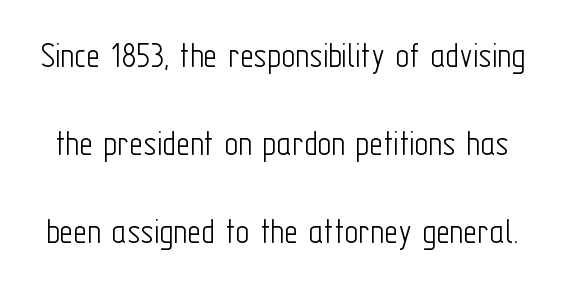
{"serif": "no", "italic": "no", "bold": "no", "weight": "light", "width": "condensed", "stroke_contrast": "low", "x_height": "medium", "monospaced": "no", "underline": "no", "line_spacing": "loose", "line_spacing_ratio": 2.31, "letter_spacing": "normal", "letter_spacing_em": 0.0, "glyph_px": 38}
